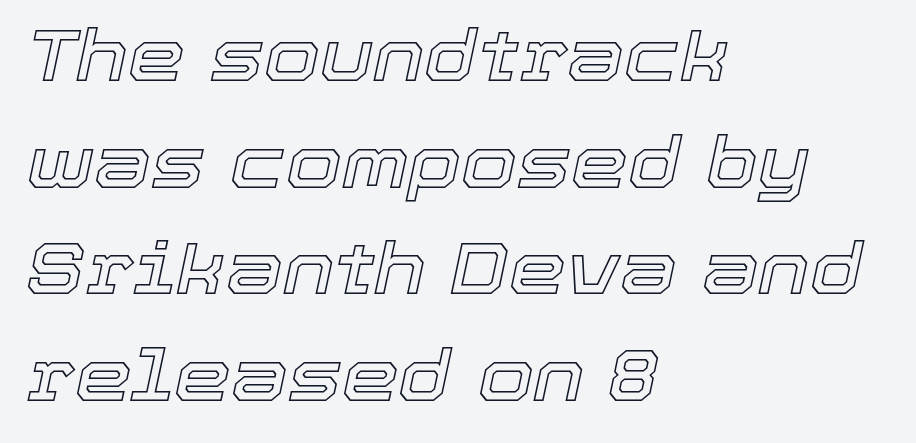
The rendering uses natural spacing where letterforms have individual widths. Is the type slanted? Yes — the strokes lean at a clear angle. Quick note: underline off. Short note: letters normally spaced.
